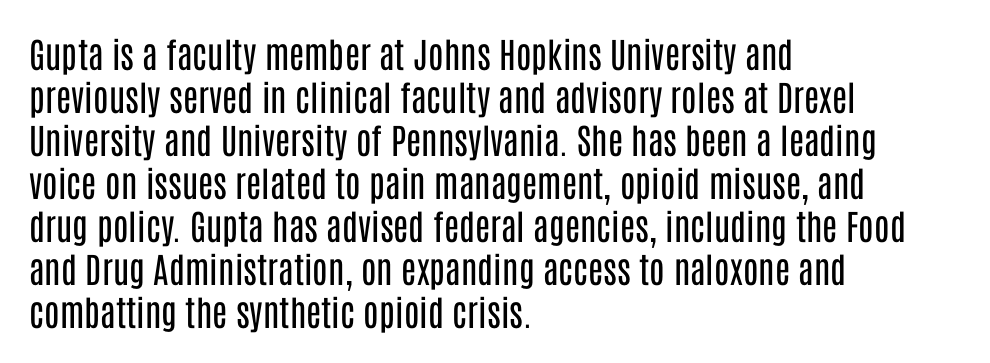
The image shows 35 px regular-weight, condensed sans-serif type, upright; set left-aligned, line spacing 1.23x, normal letter spacing, not underlined; low stroke contrast and a large x-height.
